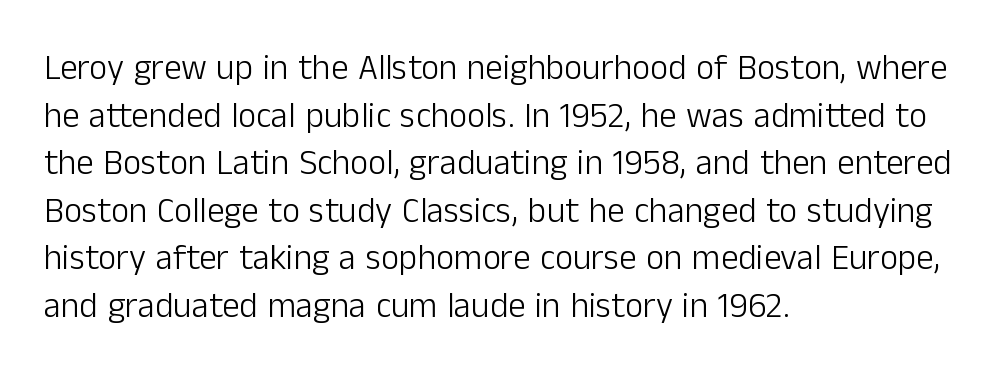
{"serif": "no", "italic": "no", "bold": "no", "weight": "light", "width": "normal", "stroke_contrast": "low", "x_height": "medium", "monospaced": "no", "underline": "no", "align": "left", "line_spacing": "normal", "line_spacing_ratio": 1.36, "letter_spacing": "normal", "letter_spacing_em": 0.0, "glyph_px": 35}
